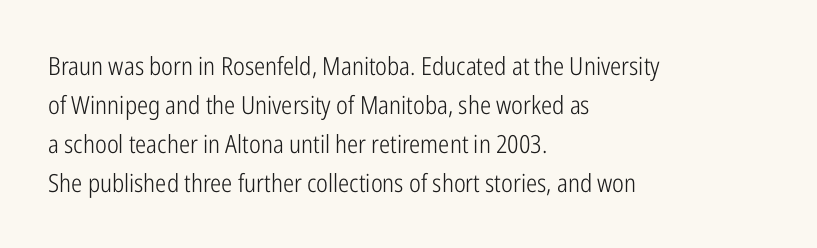
The space between consecutive lines is moderate. In terms of letterspacing, this is plain default setting. This rendering features lettering with no underline. Is the stroke heavy? The answer is a plain regular-or-lighter.
